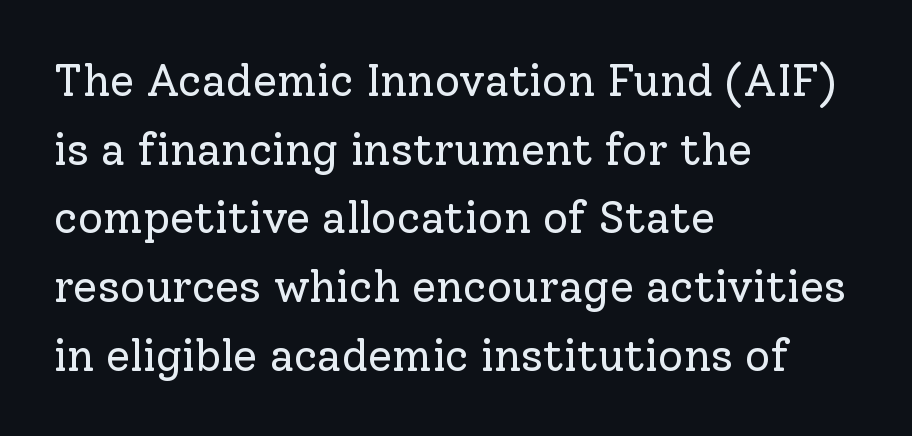
Q: Is the text bold? A: No.
Q: Is the text italic (slanted)? A: No, it is upright.
Q: Is the typeface a serif or a sans-serif typeface? A: Serif.
Q: Is the text underlined? A: No.
Q: How is the paragraph aligned? A: Left-aligned.
Q: Is the spacing between letters normal or unusually wide? A: Normal.
Q: Is the spacing between lines tight, normal or loose? A: Normal.
Q: Width (condensed, normal, or wide)? A: Normal.
Q: Stroke contrast? A: Low.
Q: x-height? A: Medium.
Q: Monospaced? A: No.
